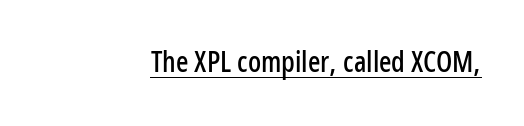
The image shows 29 px condensed sans-serif type, upright; set normal letter spacing, underlined; low stroke contrast and a medium x-height.
